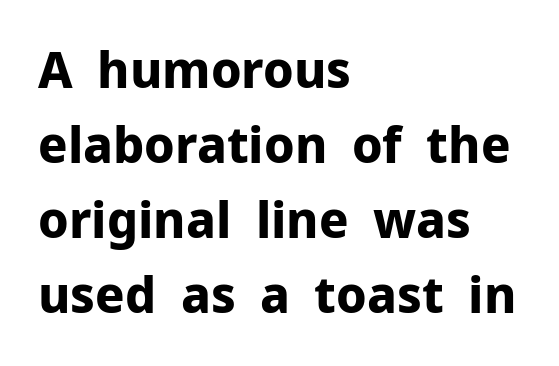
Typeset ragged right — the left edge is the straight one. The rows are spaced the way most documents space them. Only glyphs here, with clear space below each row. The passage shown is typeset with a sans-serif family. This sample uses an upright cut, with every glyph sitting square on the baseline. Think of a printed novel: that variable character pitch is what you see here.
